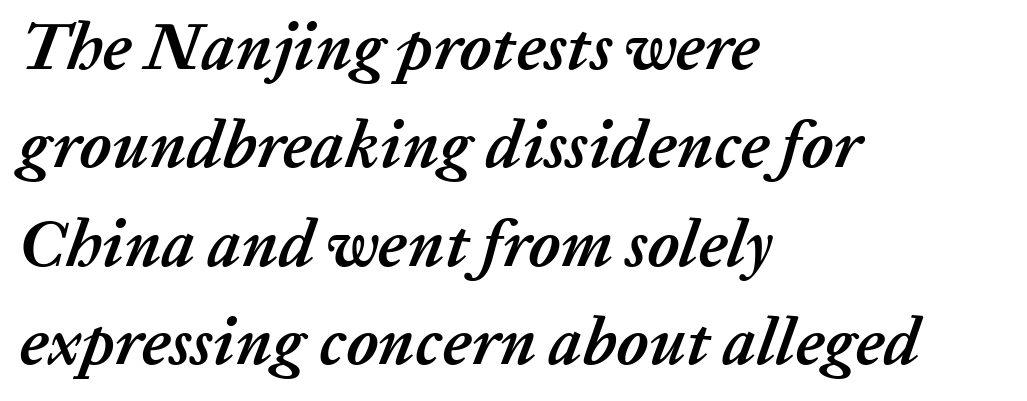
{"italic": "yes", "lean": "right", "slant_degrees": 20, "bold": "yes", "weight": "semibold", "width": "normal", "stroke_contrast": "low", "x_height": "medium", "monospaced": "no", "underline": "no", "align": "left", "line_spacing": "normal", "line_spacing_ratio": 1.49, "letter_spacing": "normal", "letter_spacing_em": 0.0, "glyph_px": 66}
